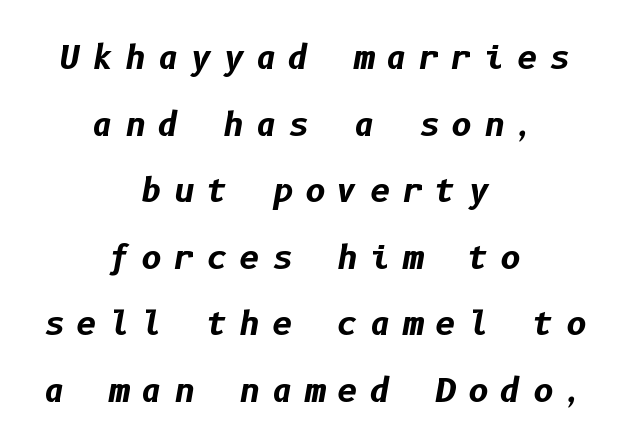
Observe the wide spacing: letters keep a clear distance from each other. You could fit nearly another row in the gap between these rows. Emphasis-style slanted type is in use. No word sits above an underline.
